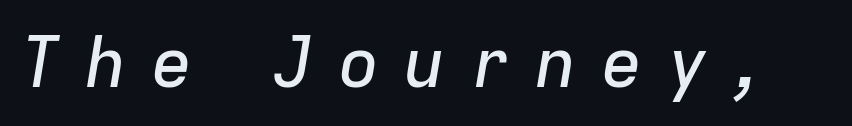
Q: Is the text italic (slanted)? A: Yes, it leans right by about 9 degrees.
Q: Is the text underlined? A: No.
Q: Is the spacing between letters normal or unusually wide? A: Unusually wide.
Q: Width (condensed, normal, or wide)? A: Normal.
Q: Stroke contrast? A: Low.
Q: x-height? A: Medium.
Q: Monospaced? A: No.
